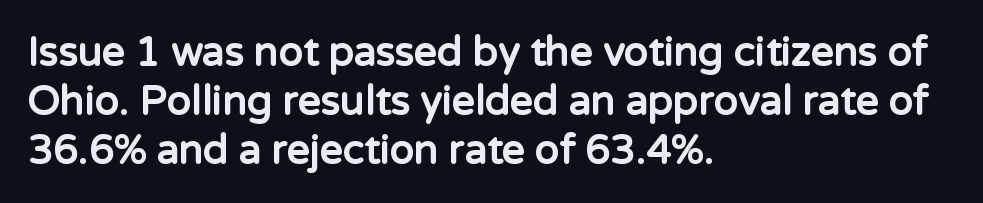
{"serif": "no", "italic": "no", "bold": "yes", "weight": "bold", "width": "normal", "stroke_contrast": "low", "x_height": "medium", "monospaced": "no", "underline": "no", "align": "left", "line_spacing_ratio": 1.22, "letter_spacing": "normal", "letter_spacing_em": 0.0, "glyph_px": 40}
